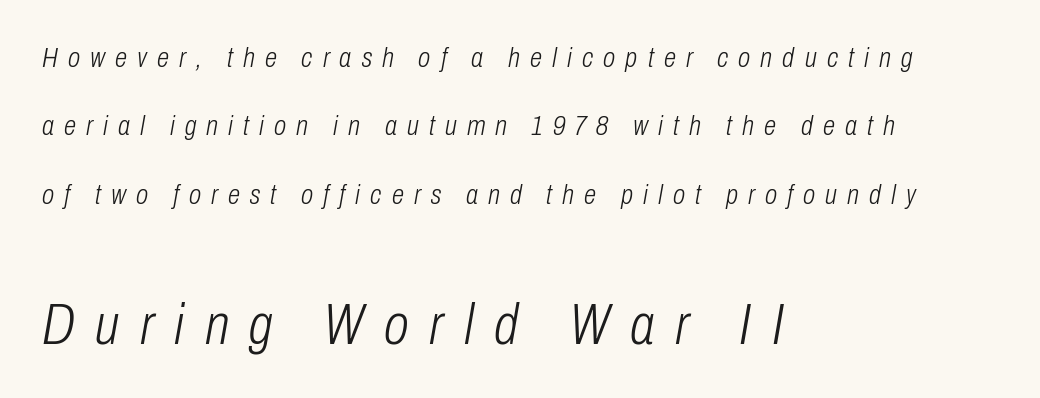
Words float on clear page, feet unadorned. A classic flush-left, rag-right setting is used for this passage. Here the second block reads like a headline and the first like body copy. Leading is clearly above the norm, producing a sparse column.
